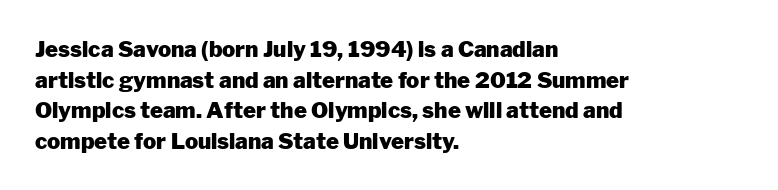
Q: Is the text bold? A: Yes.
Q: Is the text italic (slanted)? A: No, it is upright.
Q: Is the text underlined? A: No.
Q: How is the paragraph aligned? A: Left-aligned.
Q: Is the spacing between letters normal or unusually wide? A: Normal.
Q: Is the spacing between lines tight, normal or loose? A: Normal.
